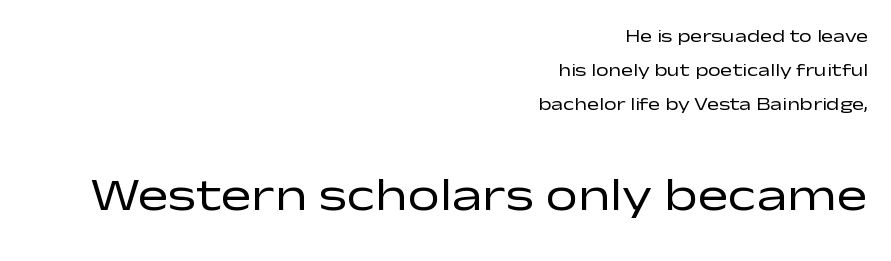
{"serif": "no", "italic": "no", "bold": "no", "weight": "regular", "width": "wide", "stroke_contrast": "low", "x_height": "medium", "monospaced": "no", "underline": "no", "align": "right", "line_spacing": "loose", "line_spacing_ratio": 1.9, "letter_spacing": "normal", "letter_spacing_em": 0.0, "larger_block": "second", "size_ratio": 2.56, "glyph_px": 46}
